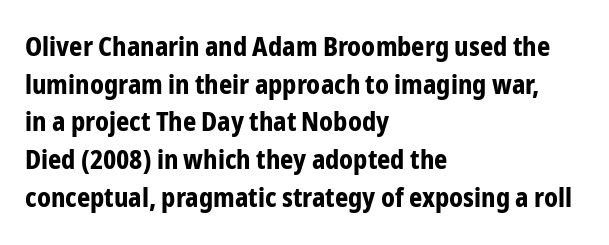
Q: Is the text bold? A: Yes.
Q: Is the text italic (slanted)? A: No, it is upright.
Q: Is the text underlined? A: No.
Q: How is the paragraph aligned? A: Left-aligned.
Q: Is the spacing between letters normal or unusually wide? A: Normal.
Q: Is the spacing between lines tight, normal or loose? A: Normal.
